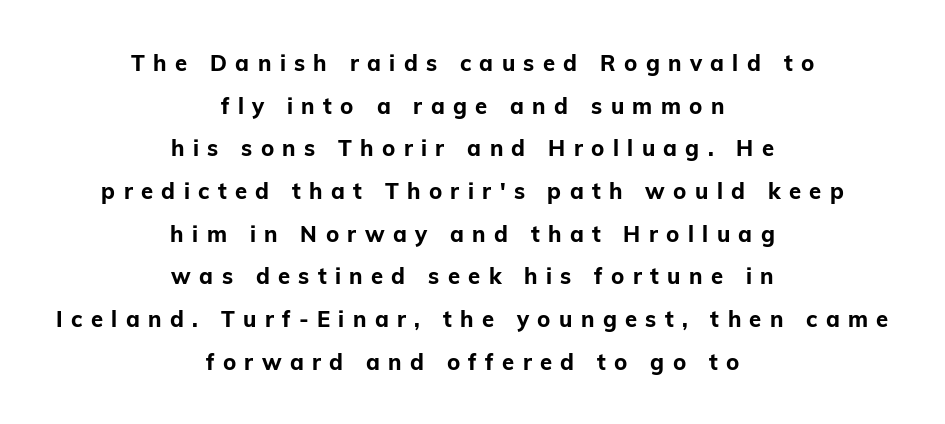
{"italic": "no", "bold": "yes", "underline": "no", "align": "center", "line_spacing": "loose", "line_spacing_ratio": 1.94, "letter_spacing": "wide", "letter_spacing_em": 0.38, "glyph_px": 22}
